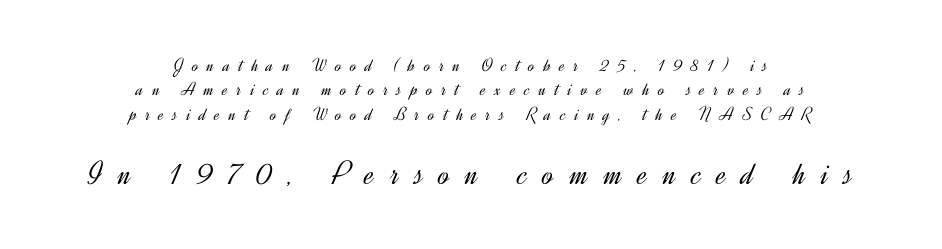
Q: Is the text bold? A: No.
Q: Is the text italic (slanted)? A: Yes.
Q: Is the typeface a serif or a sans-serif typeface? A: Sans-serif.
Q: Is the text underlined? A: No.
Q: How is the paragraph aligned? A: Centered.
Q: Is the spacing between letters normal or unusually wide? A: Unusually wide.
Q: Is the spacing between lines tight, normal or loose? A: Normal.
Q: Which block of text is set in a larger size, the first (top) or the second (bottom)? A: The second (bottom) one.
Q: Width (condensed, normal, or wide)? A: Normal.
Q: x-height? A: Small.
Q: Monospaced? A: No.
